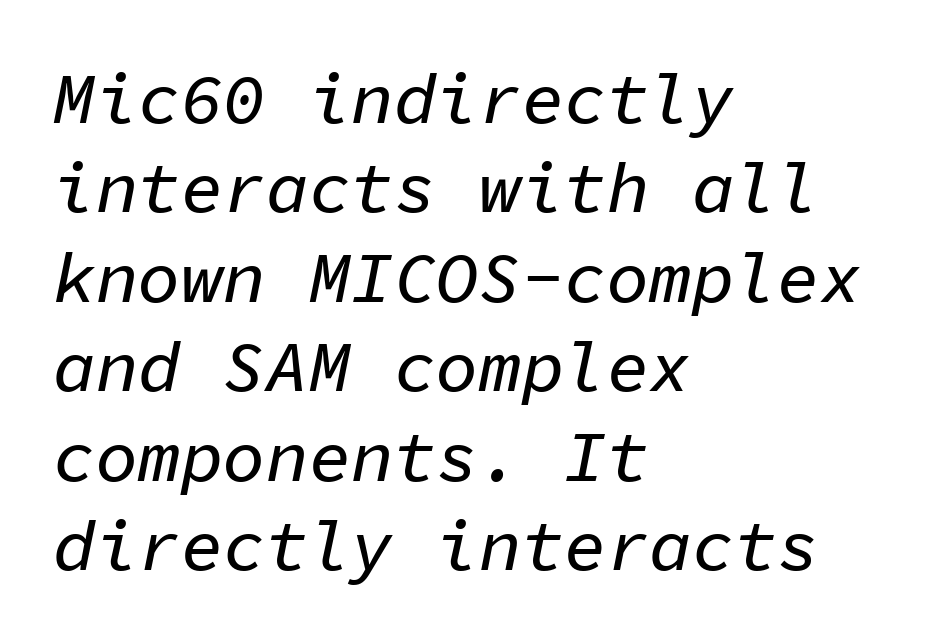
Looks like terminal output: every glyph gets an equal slot. The line texture is even and compact thanks to regular tracking. A typesetter would mark this as italic. The space between consecutive lines is moderate.
